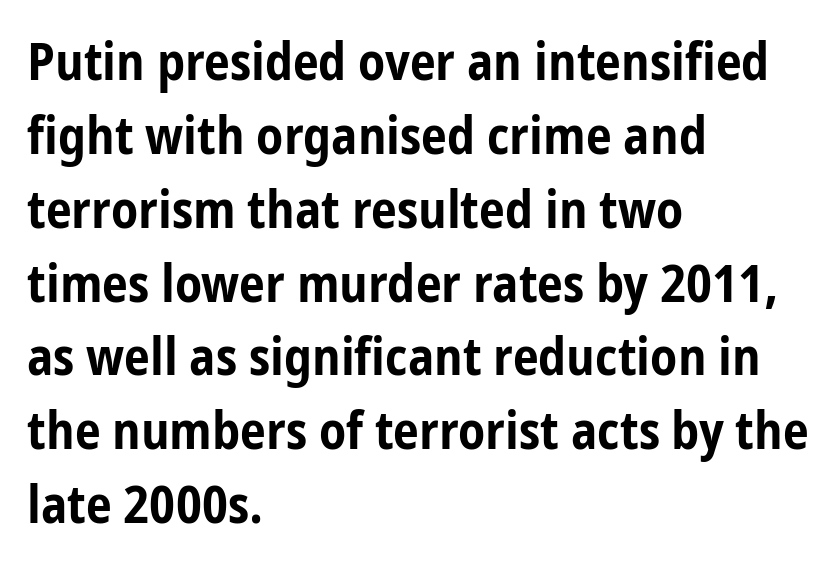
Q: Is the text bold? A: Yes.
Q: Is the text italic (slanted)? A: No, it is upright.
Q: Is the typeface a serif or a sans-serif typeface? A: Sans-serif.
Q: Is the text underlined? A: No.
Q: How is the paragraph aligned? A: Left-aligned.
Q: Is the spacing between letters normal or unusually wide? A: Normal.
Q: Is the spacing between lines tight, normal or loose? A: Normal.
Q: Width (condensed, normal, or wide)? A: Condensed.
Q: Stroke contrast? A: Low.
Q: x-height? A: Medium.
Q: Monospaced? A: No.
